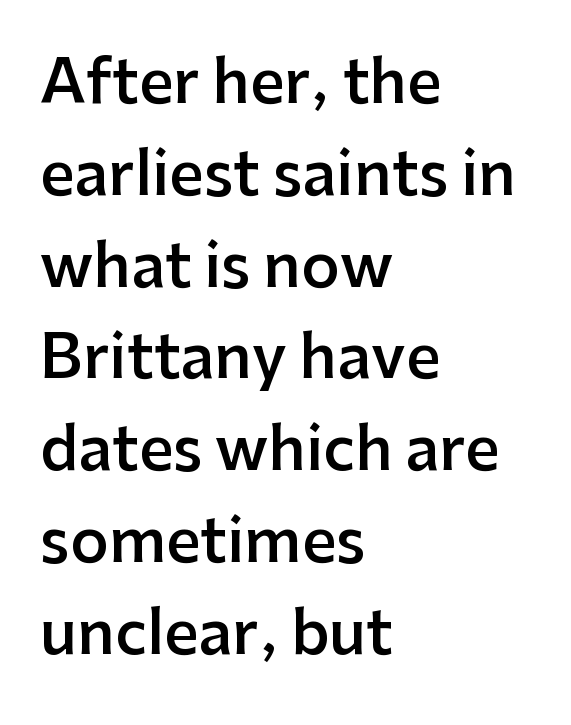
The image shows 60 px semibold sans-serif type, upright; set left-aligned, normal line spacing (1.53x), normal letter spacing, not underlined; low stroke contrast and a medium x-height.
